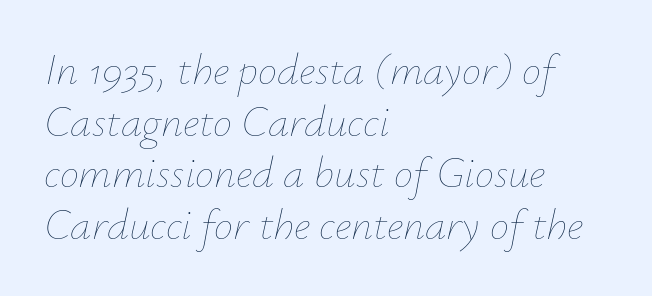
The image shows 43 px thin type, italic (leaning right); set left-aligned, line spacing 1.2x, normal letter spacing, not underlined; low stroke contrast and a small x-height.
